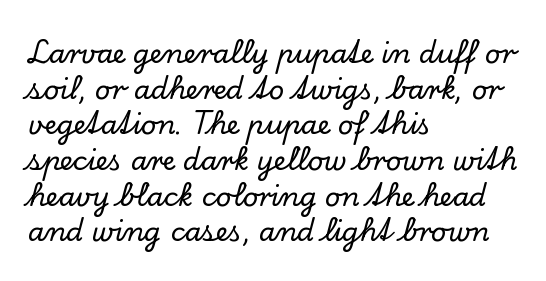
Q: Is the text italic (slanted)? A: Yes.
Q: Is the text underlined? A: No.
Q: How is the paragraph aligned? A: Left-aligned.
Q: Is the spacing between letters normal or unusually wide? A: Normal.
Q: Is the spacing between lines tight, normal or loose? A: Normal.
